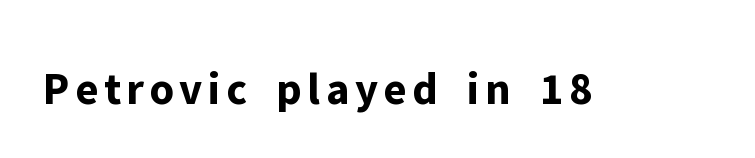
Every stem runs plumb, perpendicular to the baseline. Its strokes are broad and dark, the hallmark of bold type. What kind of face is this? One without serifs — a sans. Type without underlining.
